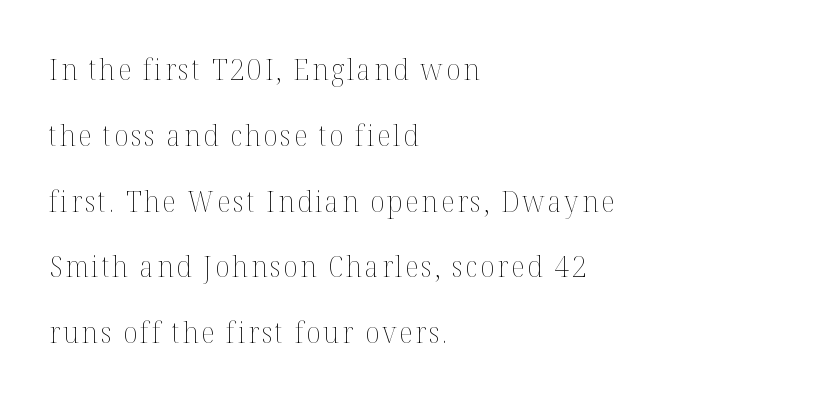
{"italic": "no", "bold": "no", "weight": "thin", "width": "normal", "stroke_contrast": "medium", "x_height": "medium", "monospaced": "no", "underline": "no", "align": "left", "line_spacing": "loose", "line_spacing_ratio": 2.27, "glyph_px": 29}
